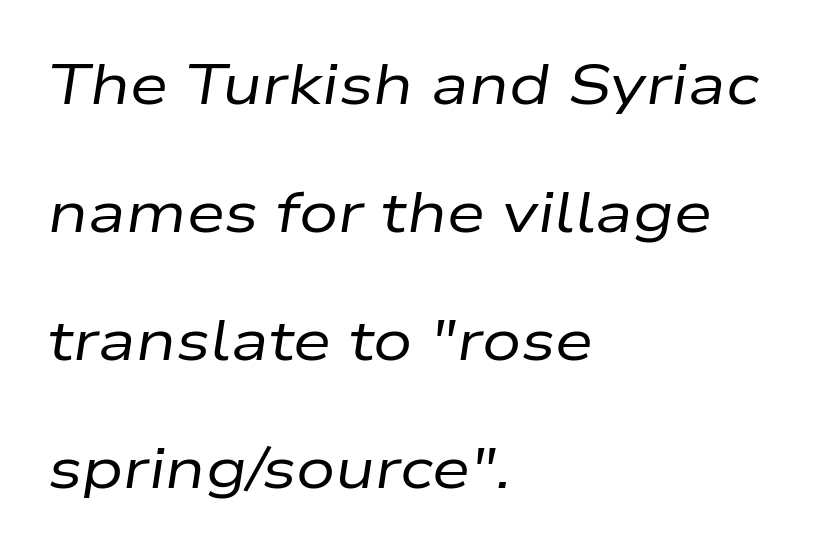
The image shows 55 px regular-weight, wide type, italic (leaning right); set left-aligned, loose line spacing (2.33x), normal letter spacing, not underlined; low stroke contrast and a medium x-height.
